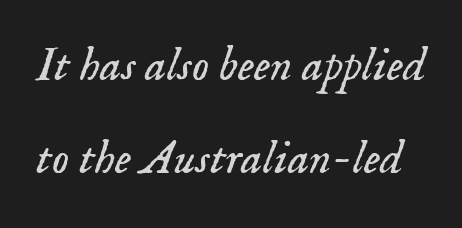
Students, note that the glyphs here touch the page at normal intervals. The lettering tilts uniformly, giving the passage an italic look. Varying glyph widths throughout — classic text-font behaviour. Leading is clearly above the norm, producing a sparse column. Vertical stems look standard width or narrower in stroke. Type without underlining.
